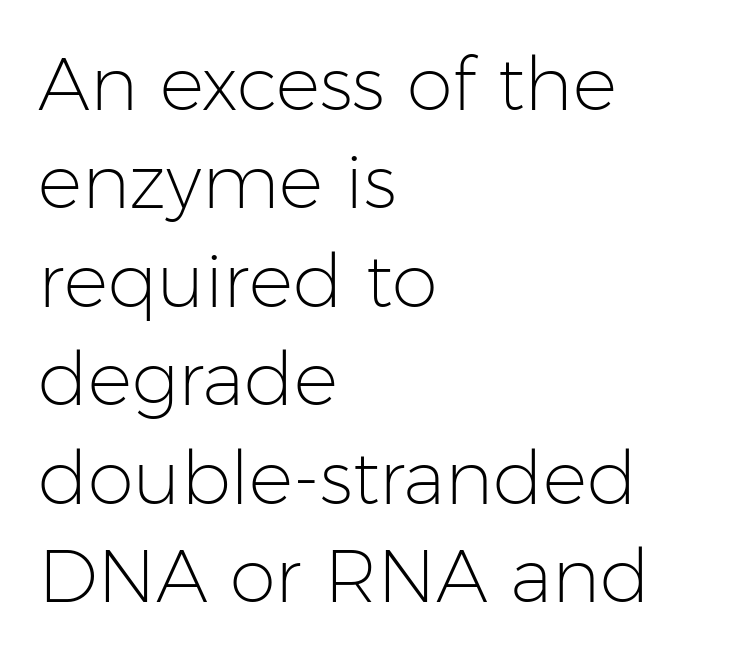
{"serif": "no", "italic": "no", "bold": "no", "weight": "light", "width": "normal", "stroke_contrast": "low", "x_height": "medium", "monospaced": "no", "underline": "no", "align": "left", "line_spacing": "normal", "line_spacing_ratio": 1.33, "letter_spacing": "normal", "letter_spacing_em": 0.0, "glyph_px": 74}
